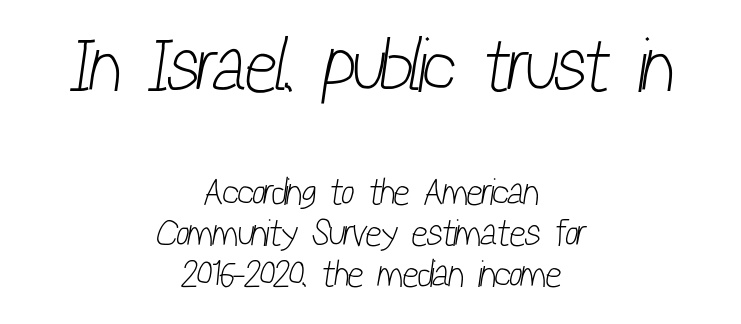
{"serif": "no", "bold": "no", "weight": "light", "width": "condensed", "stroke_contrast": "low", "x_height": "medium", "monospaced": "no", "underline": "no", "align": "center", "line_spacing": "tight", "line_spacing_ratio": 1.09, "letter_spacing": "normal", "letter_spacing_em": 0.0, "larger_block": "first", "size_ratio": 2.0, "glyph_px": 76}
